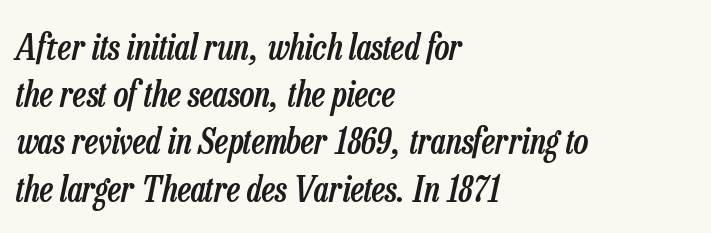
Q: Is the text bold? A: Semi-bold.
Q: Is the text italic (slanted)? A: Yes, it leans right by about 13 degrees.
Q: Is the text underlined? A: No.
Q: How is the paragraph aligned? A: Left-aligned.
Q: Is the spacing between letters normal or unusually wide? A: Normal.
Q: Is the spacing between lines tight, normal or loose? A: Normal.
Q: Width (condensed, normal, or wide)? A: Condensed.
Q: Stroke contrast? A: Low.
Q: x-height? A: Medium.
Q: Monospaced? A: No.
